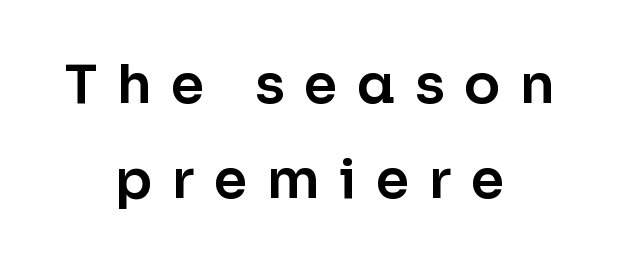
The image shows 54 px sans-serif type, upright; set centered, line spacing 1.76x, unusually wide letter spacing (+0.36 em), not underlined; low stroke contrast and a medium x-height.
